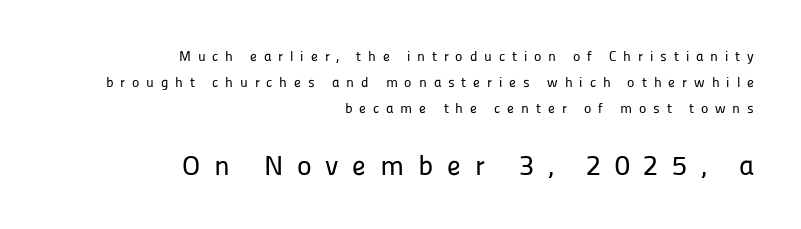
Varying glyph widths throughout — classic text-font behaviour. Words float on clear page, feet unadorned. The line texture is sparse and dotted thanks to wide tracking. Every stem runs plumb, perpendicular to the baseline. In terms of letterform style, serifs are entirely absent.
